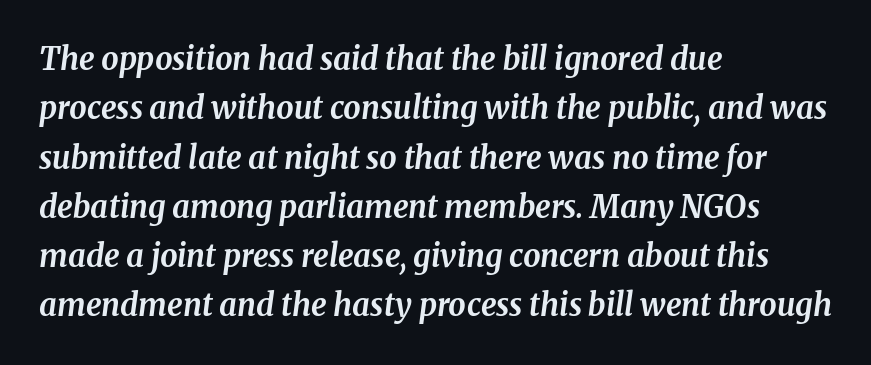
Q: Is the text bold? A: Yes.
Q: Is the text italic (slanted)? A: Yes, it leans right by about 8 degrees.
Q: Is the typeface a serif or a sans-serif typeface? A: Serif.
Q: Is the text underlined? A: No.
Q: How is the paragraph aligned? A: Left-aligned.
Q: Is the spacing between letters normal or unusually wide? A: Normal.
Q: Is the spacing between lines tight, normal or loose? A: Normal.
Q: Width (condensed, normal, or wide)? A: Normal.
Q: Stroke contrast? A: Medium.
Q: x-height? A: Medium.
Q: Monospaced? A: No.
